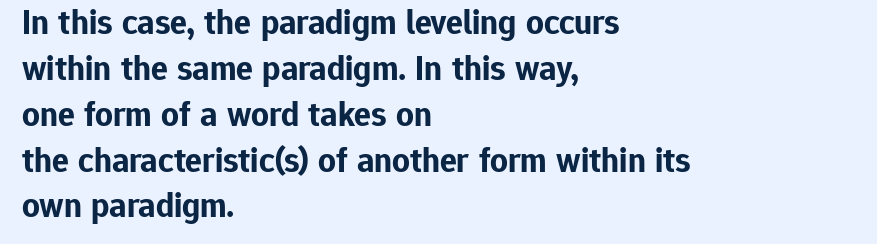
{"serif": "no", "italic": "no", "bold": "yes", "weight": "bold", "width": "normal", "stroke_contrast": "low", "x_height": "medium", "monospaced": "no", "underline": "no", "align": "left", "line_spacing": "normal", "line_spacing_ratio": 1.31, "letter_spacing": "normal", "letter_spacing_em": 0.0, "glyph_px": 35}
